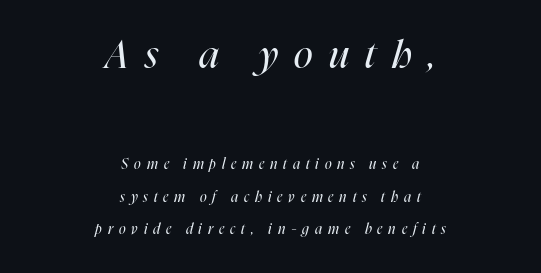
The image shows 39 px regular-weight, condensed type, italic (leaning right); set centered, loose line spacing (2.31x), unusually wide letter spacing (+0.42 em), not underlined; the first (top) block is 2.79x larger; high stroke contrast and a medium x-height.
